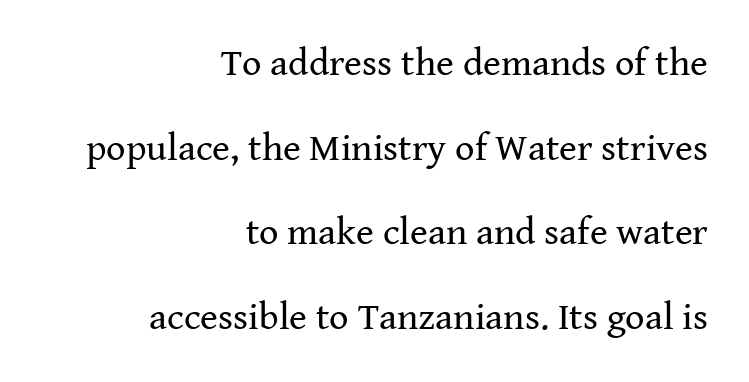
Underline: absent. The ragged edge is on the left, which tells us the setting is flush right. Characters follow at the spacing the type designer built in. Is this a fixed-width face? No — the glyphs have proportional, varying widths. The glyphs in this specimen are seriffed.
